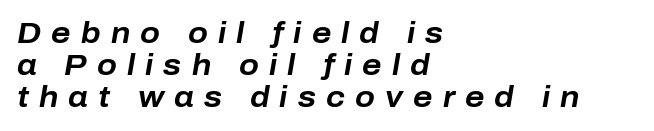
Q: Is the text bold? A: Yes.
Q: Is the text italic (slanted)? A: Yes, it leans right by about 10 degrees.
Q: Is the text underlined? A: No.
Q: How is the paragraph aligned? A: Left-aligned.
Q: Is the spacing between letters normal or unusually wide? A: Unusually wide.
Q: Is the spacing between lines tight, normal or loose? A: Tight.
Q: Width (condensed, normal, or wide)? A: Normal.
Q: Stroke contrast? A: Low.
Q: x-height? A: Medium.
Q: Monospaced? A: No.
